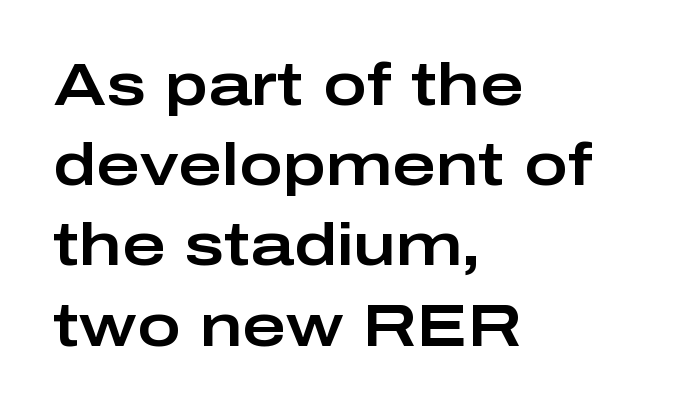
{"serif": "no", "italic": "no", "width": "wide", "stroke_contrast": "low", "x_height": "medium", "monospaced": "no", "underline": "no", "align": "left", "line_spacing": "normal", "line_spacing_ratio": 1.36, "letter_spacing": "normal", "letter_spacing_em": 0.0, "glyph_px": 59}
